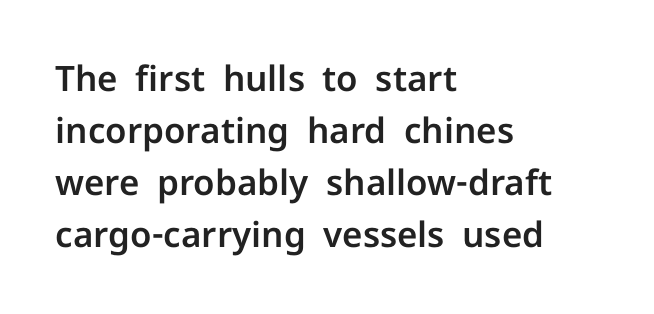
Between one letter and the next there's only the usual sliver of space. If you drew a ruler down the left edge, every line would touch it. Is there any slant? The stems are plumb. In terms of letterform style, serifs are entirely absent.
